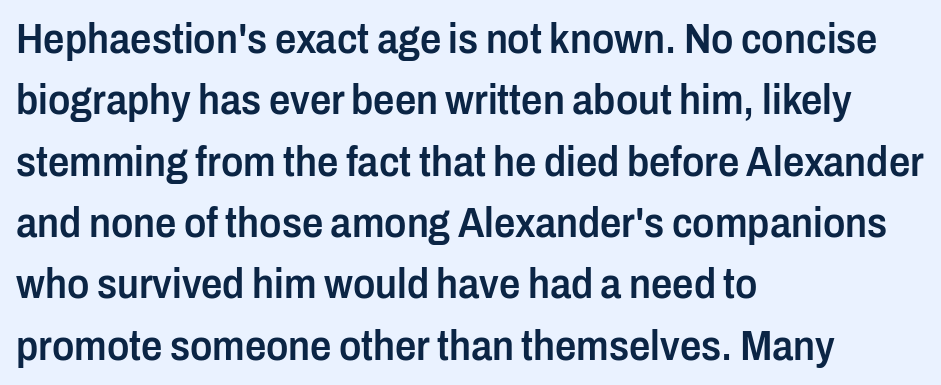
Words appear dense and cohesive because spacing is normal. A clean baseline with only descenders dipping below it. How heavy is the stroke? Medium-heavy — a semibold, shy of bold. I'd call this a sans setting — the letters go barefoot. Style check: upright. The line-height multiplier appears to be the usual default.
